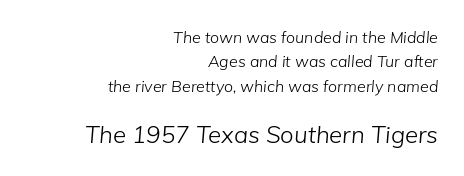
The image shows 24 px text type, italic (leaning right); set right-aligned, normal line spacing (1.52x), normal letter spacing, not underlined; the second (bottom) block is 1.5x larger.
